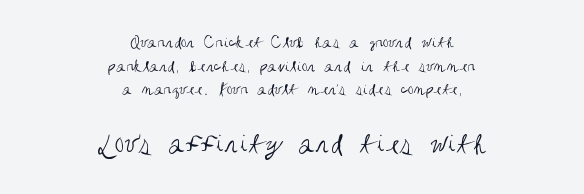
Q: Is the text bold? A: No.
Q: Is the typeface a serif or a sans-serif typeface? A: Sans-serif.
Q: Is the text underlined? A: No.
Q: How is the paragraph aligned? A: Centered.
Q: Is the spacing between letters normal or unusually wide? A: Normal.
Q: Is the spacing between lines tight, normal or loose? A: Normal.
Q: Which block of text is set in a larger size, the first (top) or the second (bottom)? A: The second (bottom) one.
Q: Width (condensed, normal, or wide)? A: Condensed.
Q: Stroke contrast? A: Medium.
Q: x-height? A: Large.
Q: Monospaced? A: No.
